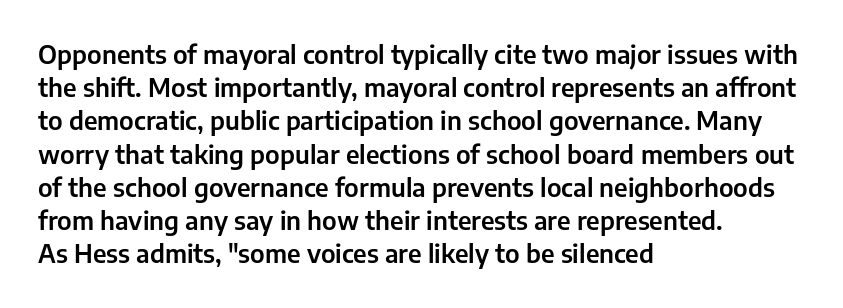
Students, observe: this is what conventionally led text looks like. Look at the tracking — it's just the regular setting, nothing added. The paragraph has a hard left edge and a soft right edge. Check under the words: just untouched page. The lettering holds an erect, upright posture throughout.
